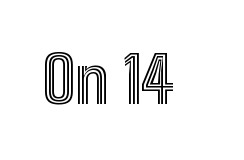
{"italic": "no", "width": "condensed", "x_height": "medium", "monospaced": "no", "underline": "no", "letter_spacing": "normal", "letter_spacing_em": 0.0, "glyph_px": 63}
